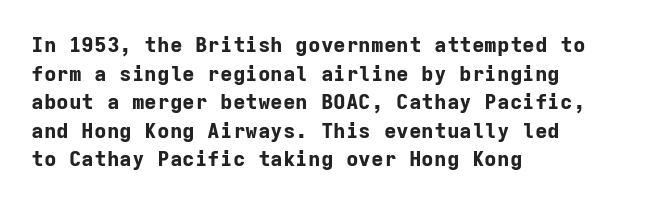
The image shows 21 px bold type, upright; set left-aligned, normal line spacing (1.36x), normal letter spacing, not underlined.
